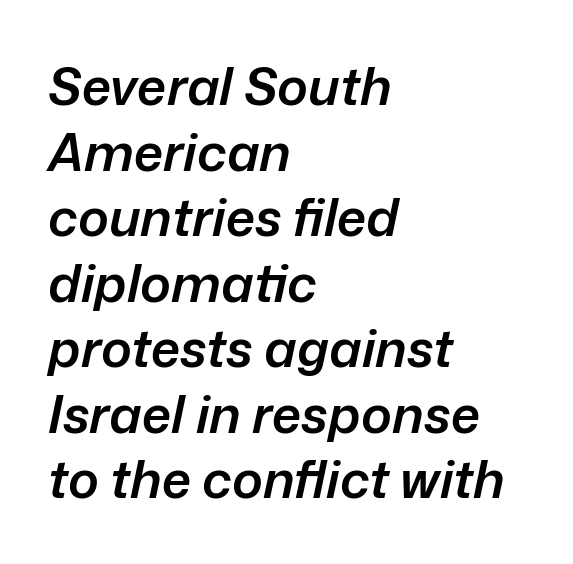
The image shows 52 px semibold type, italic (leaning right); set left-aligned, normal line spacing (1.26x), normal letter spacing, not underlined; low stroke contrast and a medium x-height.
